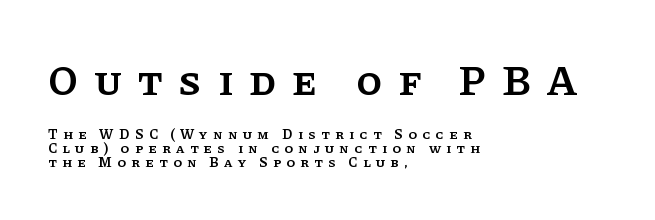
{"serif": "yes", "italic": "no", "bold": "semi", "weight": "semibold", "width": "normal", "stroke_contrast": "low", "x_height": "large", "monospaced": "no", "underline": "no", "align": "left", "line_spacing": "tight", "line_spacing_ratio": 0.99, "letter_spacing": "wide", "letter_spacing_em": 0.38, "larger_block": "first", "size_ratio": 3.0, "glyph_px": 42}
